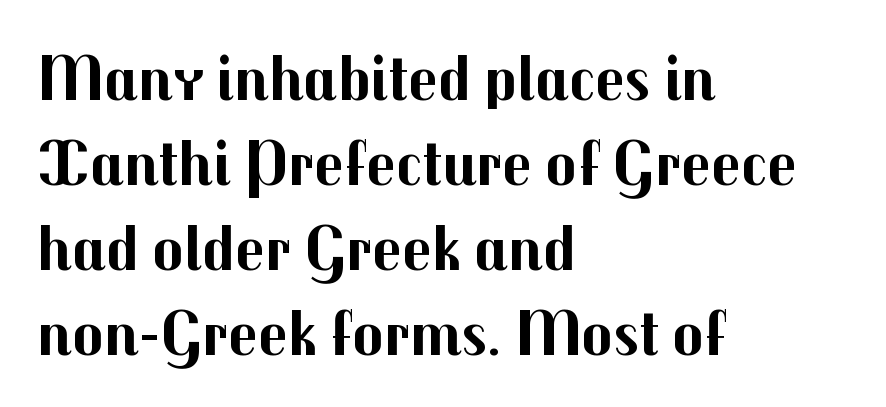
The image shows 65 px bold sans-serif type, upright; set left-aligned, normal line spacing (1.31x), normal letter spacing, not underlined; medium stroke contrast and a medium x-height.
